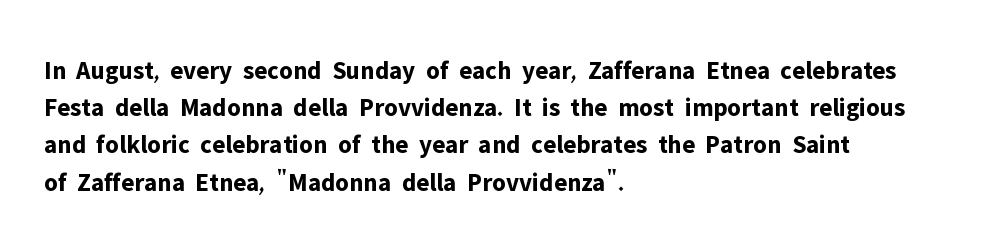
{"italic": "no", "bold": "yes", "underline": "no", "align": "left", "line_spacing": "normal", "line_spacing_ratio": 1.43, "letter_spacing": "normal", "letter_spacing_em": 0.0, "glyph_px": 26}
